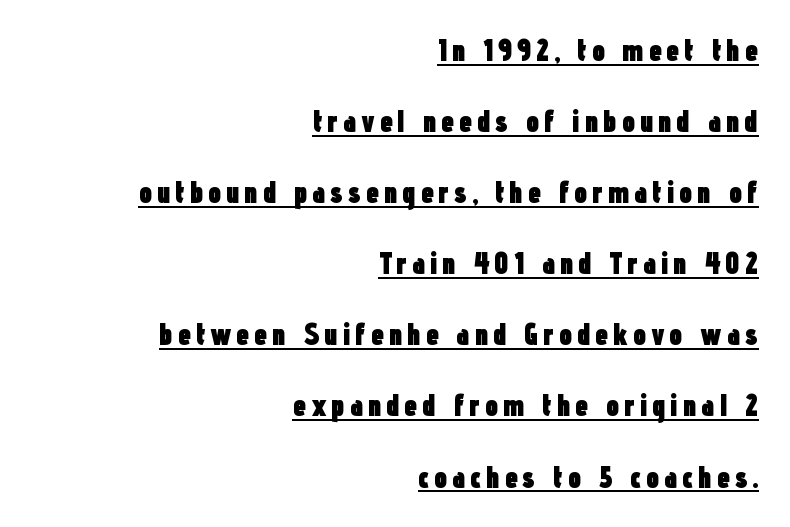
The image shows 30 px heavy, condensed sans-serif type, upright; set right-aligned, loose line spacing (2.37x), underlined; low stroke contrast and a medium x-height.
